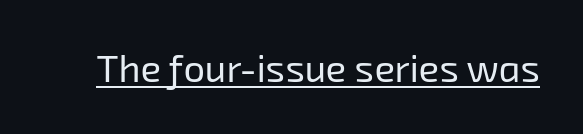
Q: Is the text bold? A: No.
Q: Is the typeface a serif or a sans-serif typeface? A: Sans-serif.
Q: Is the text underlined? A: Yes.
Q: Is the spacing between letters normal or unusually wide? A: Normal.
Q: Width (condensed, normal, or wide)? A: Normal.
Q: Stroke contrast? A: Low.
Q: x-height? A: Medium.
Q: Monospaced? A: No.
